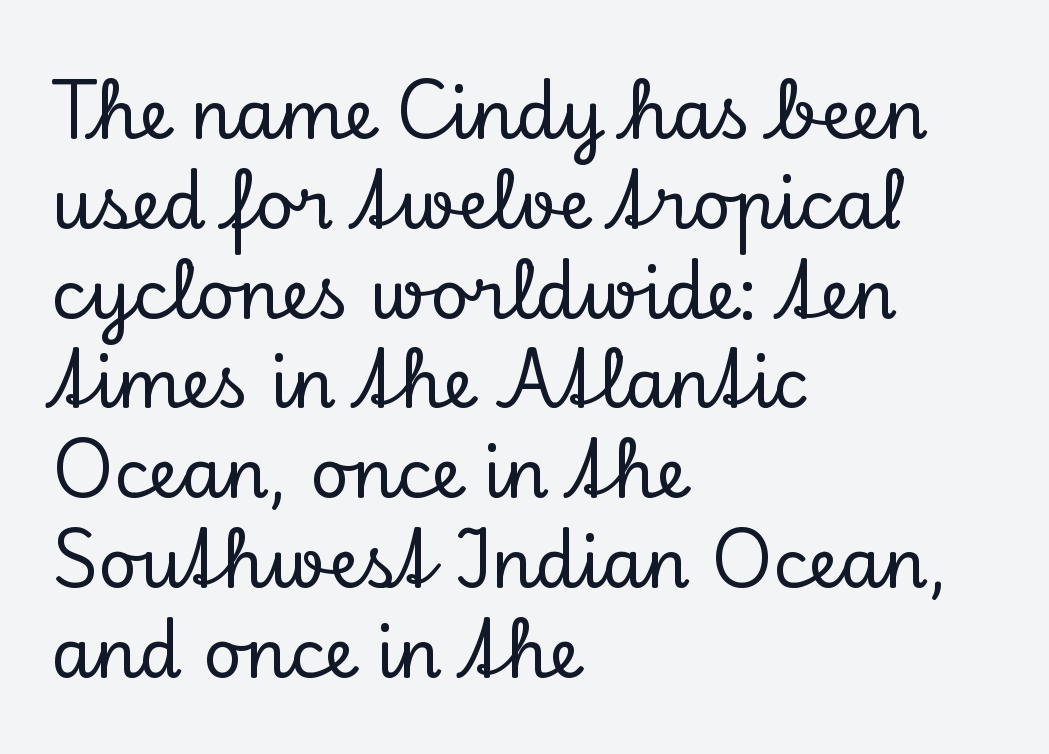
{"italic": "no", "width": "normal", "stroke_contrast": "low", "x_height": "small", "monospaced": "no", "underline": "no", "align": "left", "line_spacing": "normal", "line_spacing_ratio": 1.32, "letter_spacing": "normal", "letter_spacing_em": 0.0, "glyph_px": 68}
